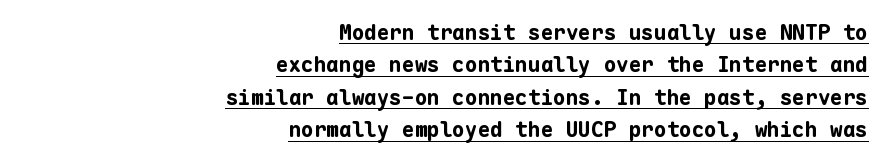
The image shows 21 px bold type, upright; set right-aligned, normal line spacing (1.54x), normal letter spacing, underlined.
